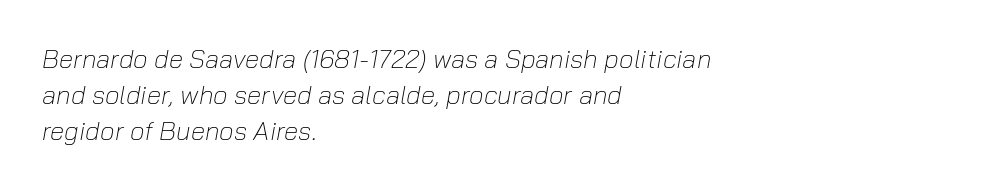
{"italic": "yes", "lean": "right", "slant_degrees": 10, "bold": "no", "underline": "no", "align": "left", "line_spacing": "normal", "line_spacing_ratio": 1.38, "letter_spacing": "normal", "letter_spacing_em": 0.0, "glyph_px": 26}
